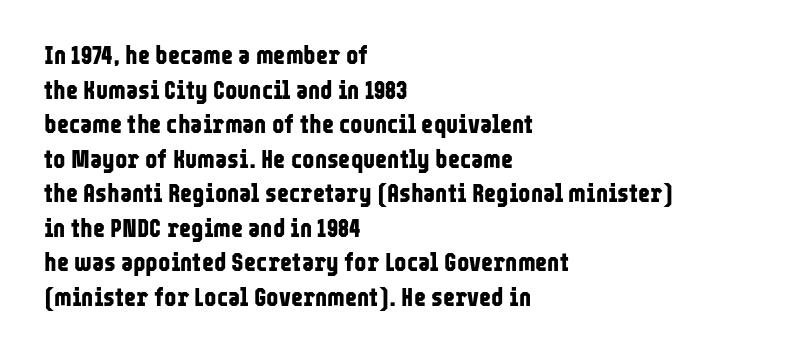
{"italic": "no", "bold": "yes", "underline": "no", "align": "left", "line_spacing": "normal", "line_spacing_ratio": 1.33, "letter_spacing": "normal", "letter_spacing_em": 0.0, "glyph_px": 26}
